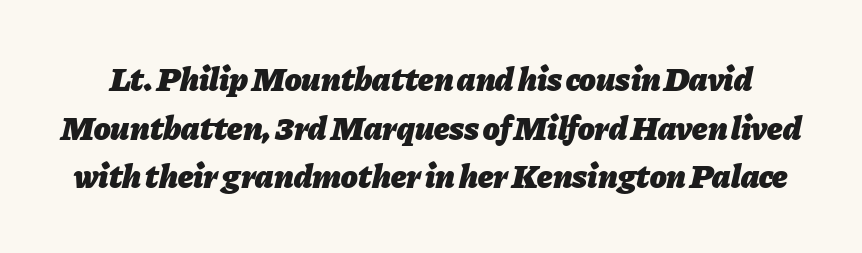
{"italic": "yes", "lean": "right", "slant_degrees": 11, "bold": "yes", "weight": "heavy", "width": "normal", "stroke_contrast": "low", "x_height": "medium", "monospaced": "no", "underline": "no", "line_spacing": "normal", "line_spacing_ratio": 1.43, "letter_spacing": "normal", "letter_spacing_em": 0.0, "glyph_px": 34}
